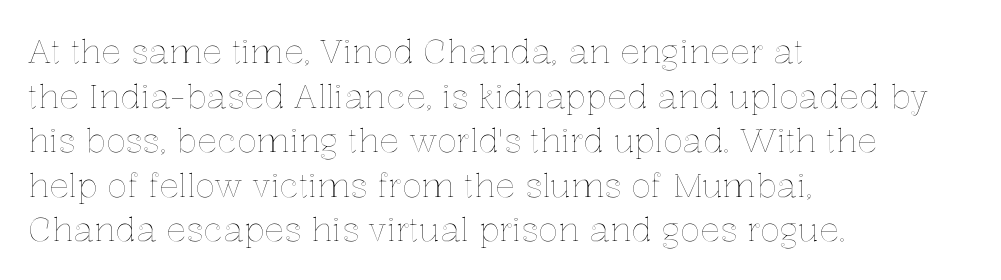
{"italic": "no", "width": "normal", "x_height": "medium", "monospaced": "no", "underline": "no", "align": "left", "line_spacing": "normal", "line_spacing_ratio": 1.35, "letter_spacing": "normal", "letter_spacing_em": 0.0, "glyph_px": 33}
